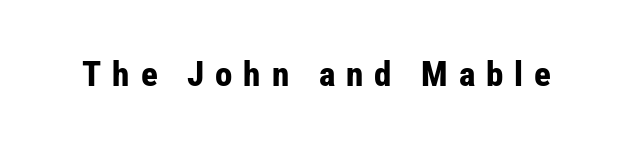
Q: Is the text bold? A: Yes.
Q: Is the text italic (slanted)? A: No, it is upright.
Q: Is the typeface a serif or a sans-serif typeface? A: Sans-serif.
Q: Is the text underlined? A: No.
Q: Is the spacing between letters normal or unusually wide? A: Unusually wide.
Q: Width (condensed, normal, or wide)? A: Condensed.
Q: Stroke contrast? A: Low.
Q: x-height? A: Medium.
Q: Monospaced? A: No.
